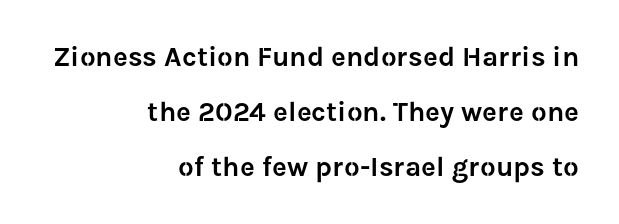
Is the block centered? No — it sits flush against the right margin. Lines of text with bare space underneath. What's the leading like? Stretched, with rows far apart. The type is set solid horizontally, with unmodified tracking. This sample uses a sans-serif face. Unlike italic type, these characters show no tilt at all.
